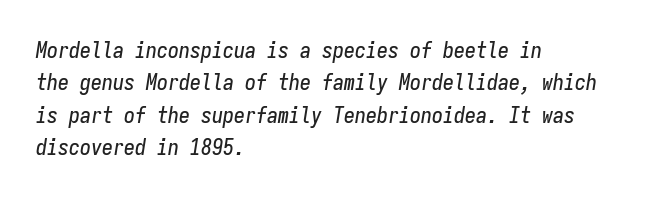
{"italic": "yes", "lean": "right", "slant_degrees": 9, "underline": "no", "align": "left", "line_spacing": "normal", "line_spacing_ratio": 1.47, "letter_spacing": "normal", "letter_spacing_em": 0.0, "glyph_px": 22}
